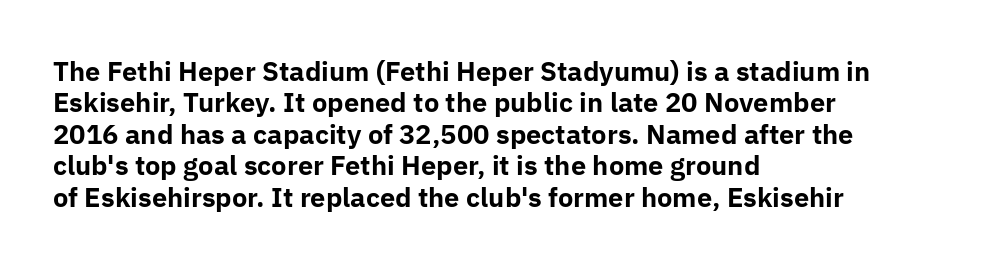
Q: Is the text bold? A: Yes.
Q: Is the text italic (slanted)? A: No, it is upright.
Q: Is the text underlined? A: No.
Q: How is the paragraph aligned? A: Left-aligned.
Q: Is the spacing between letters normal or unusually wide? A: Normal.
